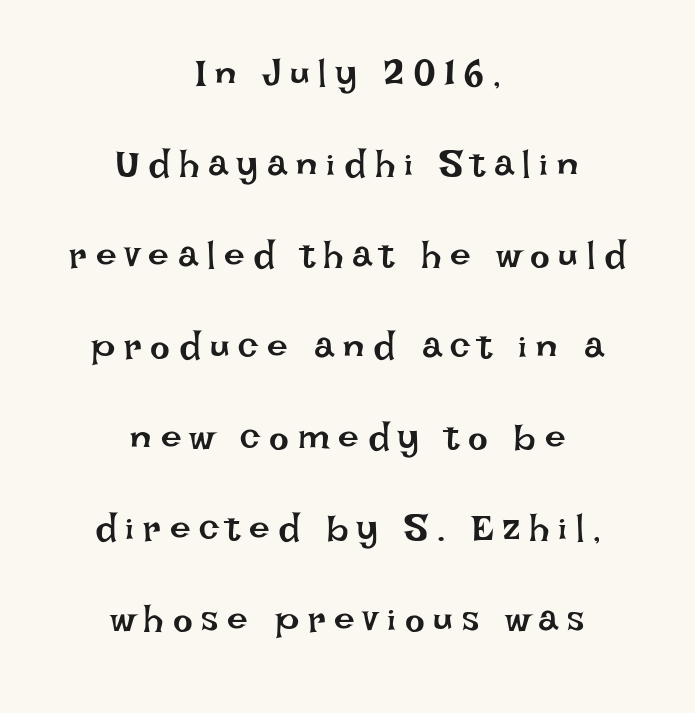
The image shows 37 px regular-weight type, upright; set centered, loose line spacing (2.46x), unusually wide letter spacing (+0.24 em), not underlined; low stroke contrast and a large x-height.
